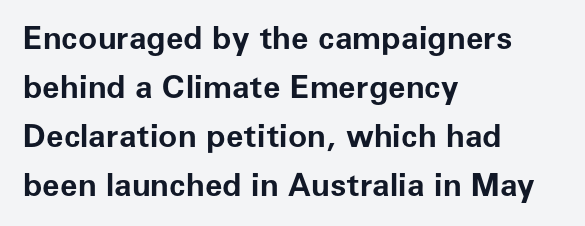
The image shows 32 px bold sans-serif type, upright; set left-aligned, normal line spacing (1.53x), normal letter spacing, not underlined; low stroke contrast and a medium x-height.
